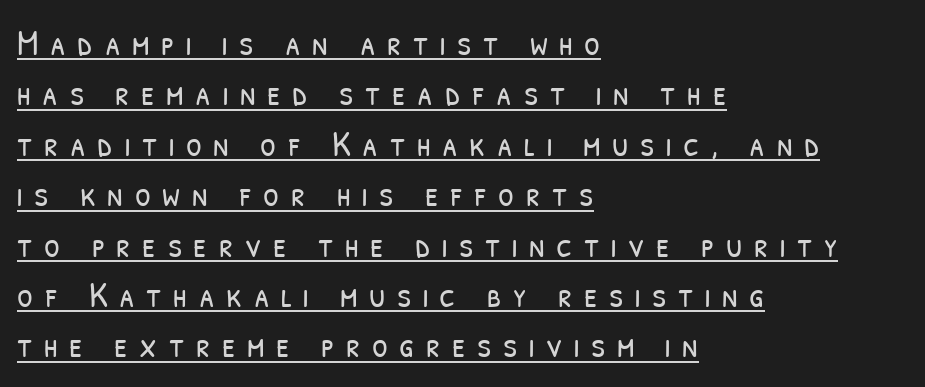
Vertical spacing — default. No feet cap the strokes, marking this as sans-serif type. Short note: letters widely spaced. The words here are underlined.
